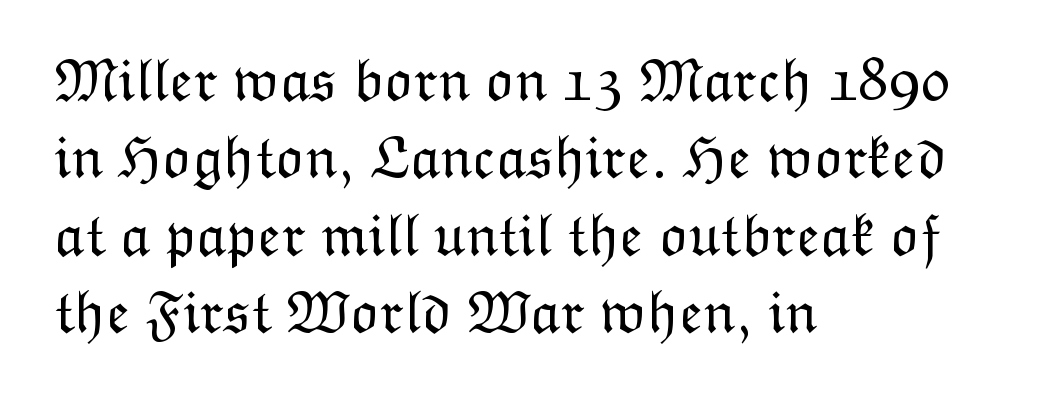
Spacing verdict: proportional, widths tailored to each character. You can tell it's not italic because the verticals are truly vertical. Notice how the passage keeps a crisp vertical edge on the left only. No heavy texture on the line: the type isn't bold. A normal amount of white space separates one row of letters from the next. No word sits above an underline.
